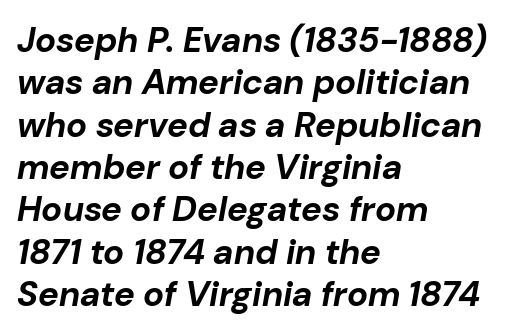
{"italic": "yes", "lean": "right", "slant_degrees": 10, "bold": "yes", "weight": "bold", "width": "normal", "stroke_contrast": "low", "x_height": "medium", "monospaced": "no", "underline": "no", "align": "left", "line_spacing_ratio": 1.21, "letter_spacing": "normal", "letter_spacing_em": 0.0, "glyph_px": 35}
